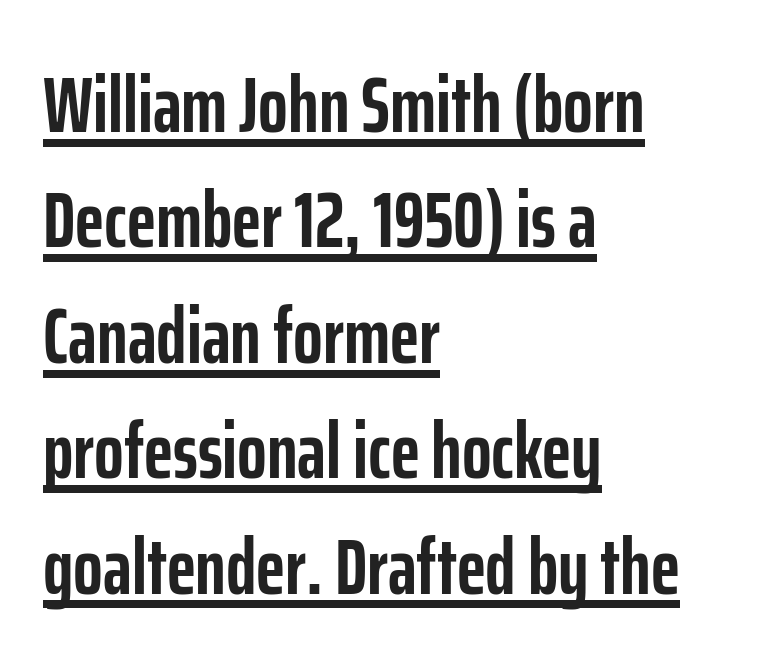
{"serif": "no", "italic": "no", "bold": "yes", "weight": "semibold", "width": "condensed", "stroke_contrast": "low", "x_height": "medium", "monospaced": "no", "underline": "yes", "align": "left", "line_spacing": "normal", "line_spacing_ratio": 1.48, "letter_spacing": "normal", "letter_spacing_em": 0.0, "glyph_px": 78}
